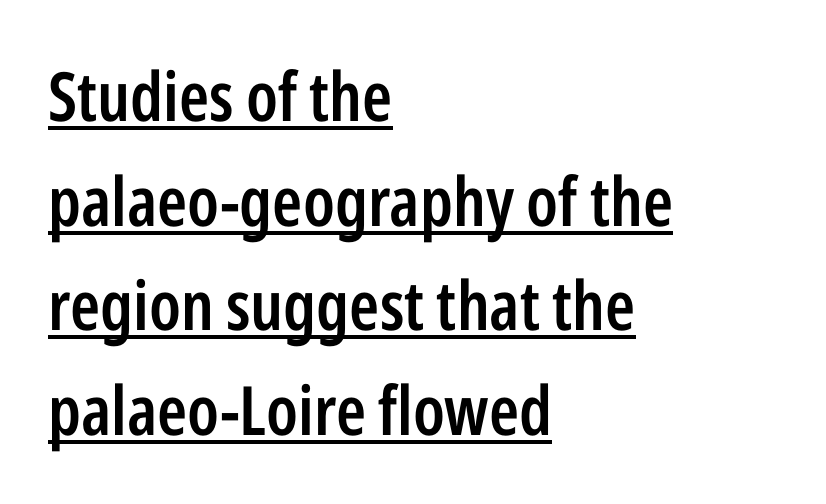
Q: Is the text bold? A: Semi-bold.
Q: Is the text italic (slanted)? A: No, it is upright.
Q: Is the typeface a serif or a sans-serif typeface? A: Sans-serif.
Q: Is the text underlined? A: Yes.
Q: How is the paragraph aligned? A: Left-aligned.
Q: Is the spacing between letters normal or unusually wide? A: Normal.
Q: Is the spacing between lines tight, normal or loose? A: Normal.
Q: Width (condensed, normal, or wide)? A: Condensed.
Q: Stroke contrast? A: Low.
Q: x-height? A: Medium.
Q: Monospaced? A: No.
